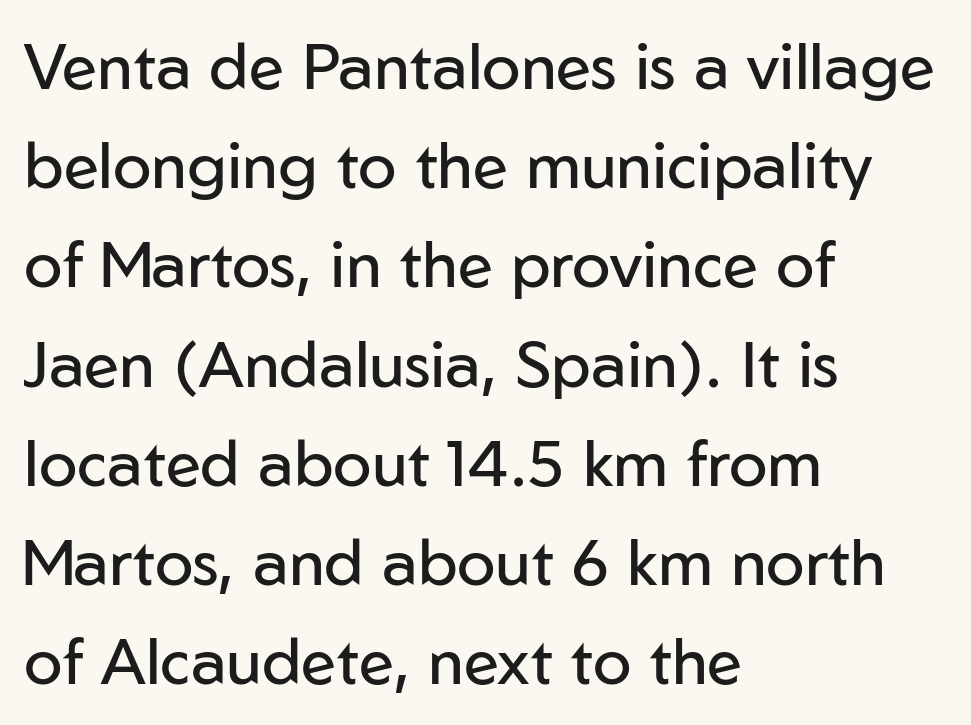
Q: Is the text bold? A: No.
Q: Is the text italic (slanted)? A: No, it is upright.
Q: Is the typeface a serif or a sans-serif typeface? A: Sans-serif.
Q: Is the text underlined? A: No.
Q: How is the paragraph aligned? A: Left-aligned.
Q: Is the spacing between letters normal or unusually wide? A: Normal.
Q: Is the spacing between lines tight, normal or loose? A: Normal.
Q: Width (condensed, normal, or wide)? A: Normal.
Q: Stroke contrast? A: Low.
Q: x-height? A: Medium.
Q: Monospaced? A: No.
